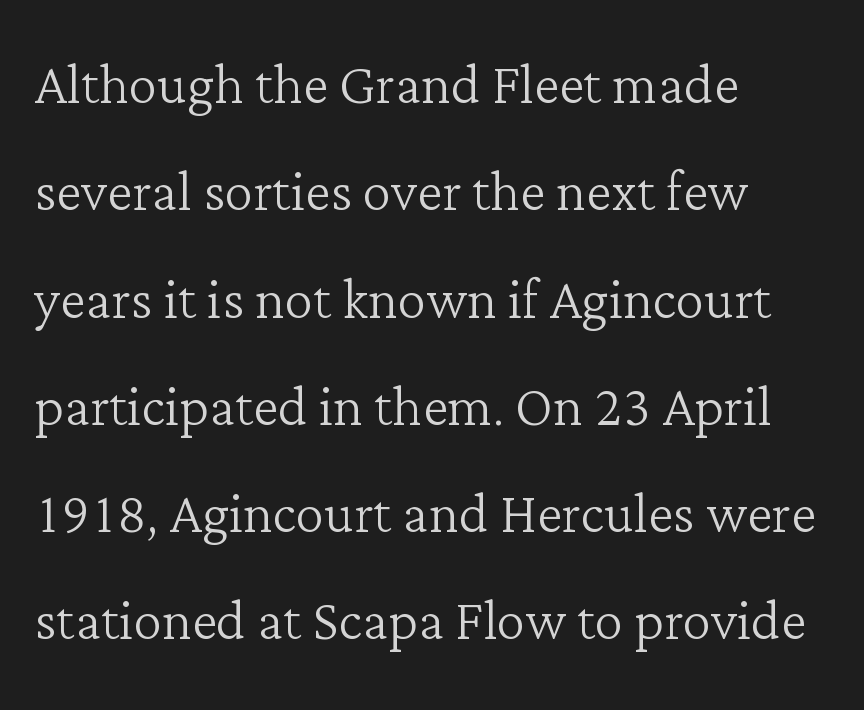
The image shows 72 px light serif type, upright; set left-aligned, normal line spacing (1.49x), normal letter spacing, not underlined; low stroke contrast and a medium x-height.
